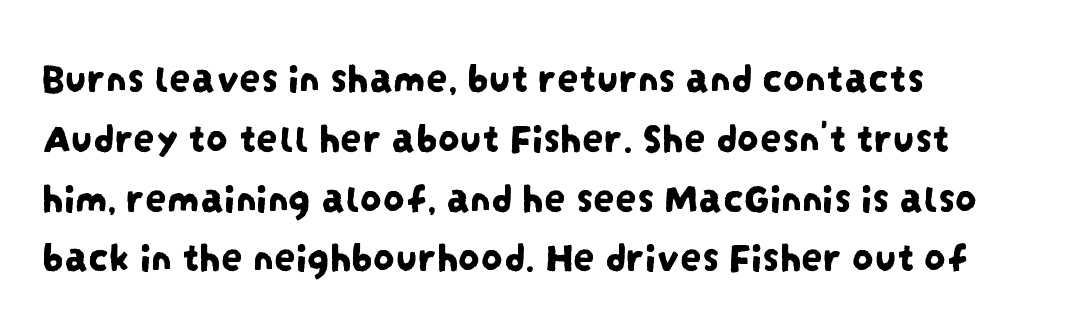
{"serif": "no", "width": "condensed", "stroke_contrast": "low", "x_height": "large", "monospaced": "no", "underline": "no", "align": "left", "line_spacing": "normal", "line_spacing_ratio": 1.39, "letter_spacing": "normal", "letter_spacing_em": 0.0, "glyph_px": 43}
